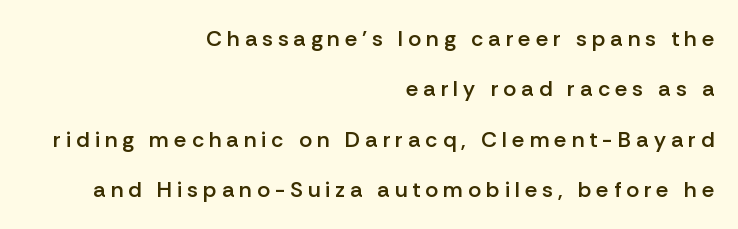
Q: Is the text bold? A: Semi-bold.
Q: Is the text italic (slanted)? A: No, it is upright.
Q: Is the text underlined? A: No.
Q: How is the paragraph aligned? A: Right-aligned.
Q: Is the spacing between letters normal or unusually wide? A: Unusually wide.
Q: Is the spacing between lines tight, normal or loose? A: Loose.
